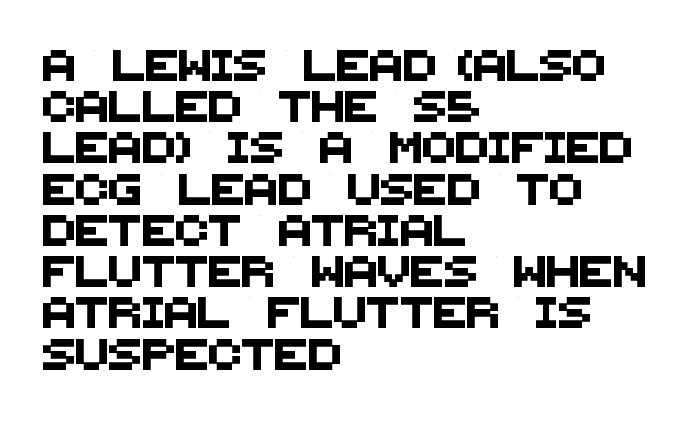
The image shows 31 px sans-serif type; set left-aligned, normal line spacing (1.33x), normal letter spacing, not underlined; medium stroke contrast and a large x-height.
